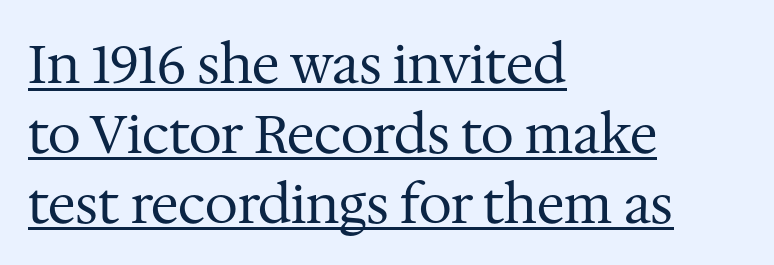
A classic flush-left, rag-right setting is used for this passage. Looks like regular typesetting: each glyph gets only the width it needs. Is the letter spacing exaggerated? No — it looks like the ordinary default. The typesetting does not lean heavy: it is not bold. Notice how the stems are strictly vertical — no italics here.
